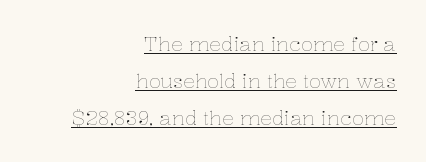
{"italic": "no", "bold": "no", "underline": "yes", "align": "right", "line_spacing_ratio": 1.86, "letter_spacing": "normal", "letter_spacing_em": 0.0, "glyph_px": 20}
